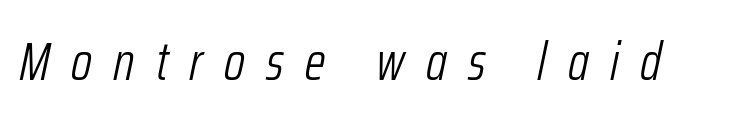
{"italic": "yes", "lean": "right", "slant_degrees": 12, "bold": "no", "weight": "light", "width": "condensed", "stroke_contrast": "low", "x_height": "medium", "monospaced": "no", "underline": "no", "letter_spacing": "wide", "letter_spacing_em": 0.4, "glyph_px": 53}
